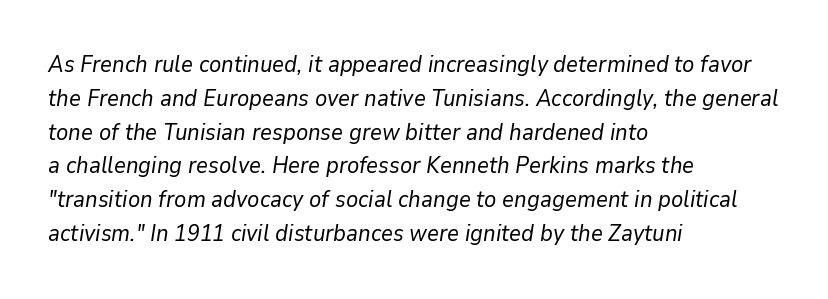
How are the letters spaced? Ordinarily, with no added tracking. Just letters on the line, the space beneath them empty. The cut favours lightness, reaching ordinary text weight at its darkest. Left-aligned paragraph, ragged on the right. The lines sit at an ordinary, default distance from one another. The face used here has a pronounced slope to its letters.
